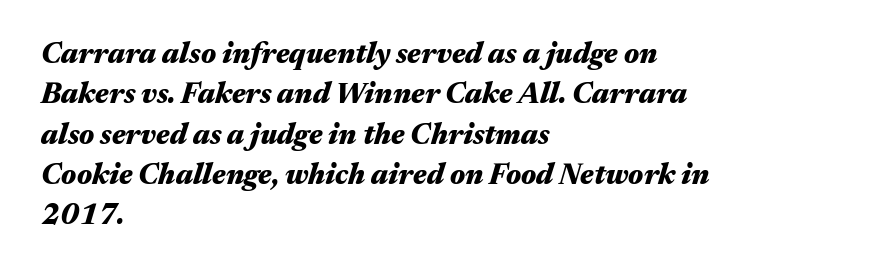
The image shows 29 px heavy, wide type, italic (leaning right); set left-aligned, normal line spacing (1.39x), normal letter spacing, not underlined; medium stroke contrast and a medium x-height.
